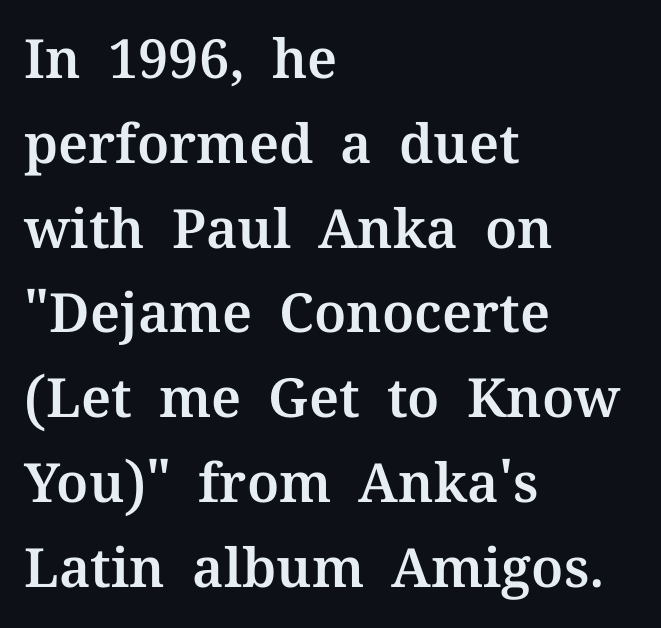
The image shows 54 px serif type, upright; set left-aligned, normal line spacing (1.57x), normal letter spacing, not underlined; medium stroke contrast and a medium x-height.
